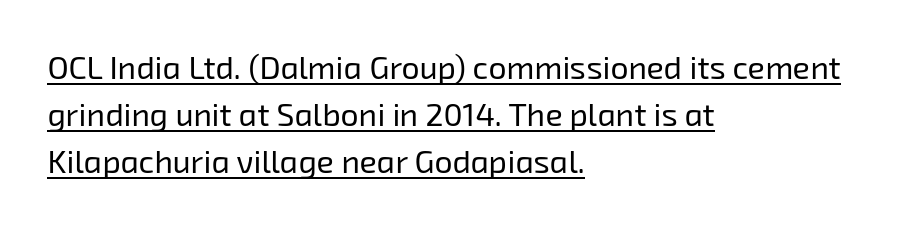
Stems and bowls with no extra thickness — not bold. The compositor pushed each line to the left boundary. Each line of the rendering has a horizontal stroke beneath the glyphs. What stands out about the letter spacing? Nothing — it is the standard amount.
